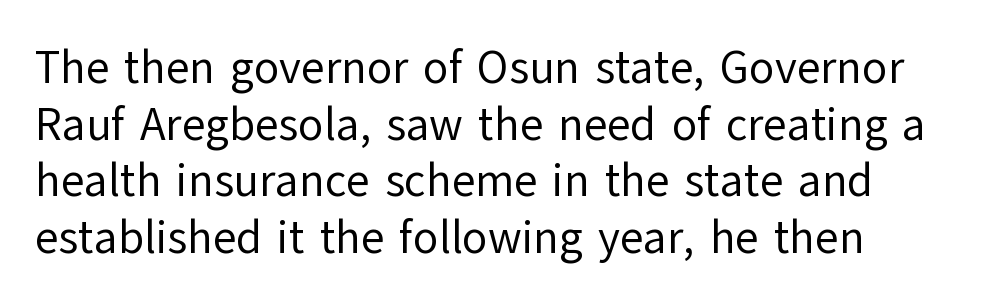
Is the type heavy? It reads as light-to-regular instead. Posture: straight, roman, zero tilt. Standard letterfit; no display-style spreading of the glyphs. Descender tails drop into unmarked territory. Font category for this specimen: sans-serif.
